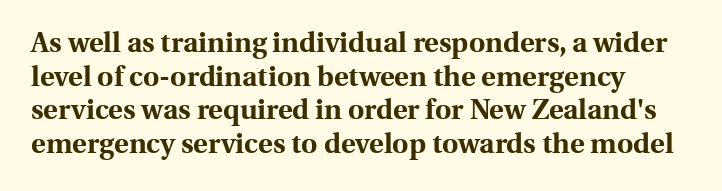
The image shows 28 px bold serif type, upright; set line spacing 1.2x, normal letter spacing, not underlined; a medium x-height.
